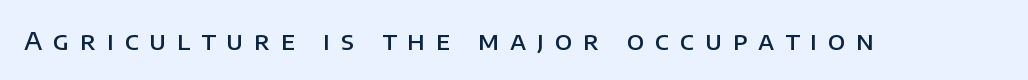
{"italic": "no", "bold": "semi", "underline": "no", "letter_spacing": "wide", "letter_spacing_em": 0.43, "glyph_px": 25}
